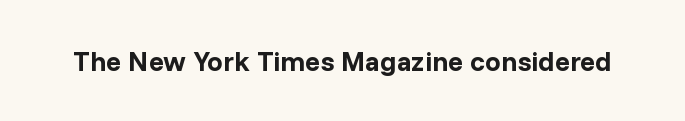
{"serif": "no", "italic": "no", "bold": "yes", "weight": "bold", "width": "normal", "stroke_contrast": "low", "x_height": "medium", "monospaced": "no", "underline": "no", "letter_spacing": "normal", "letter_spacing_em": 0.0, "glyph_px": 28}
